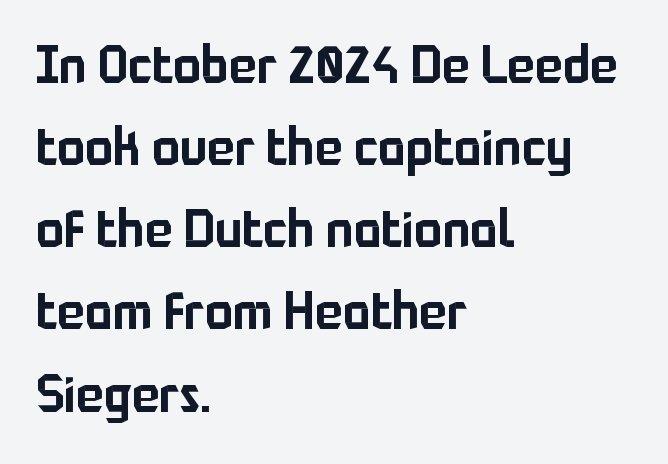
The font family rendered here belongs to the sans-serif group. Looks like regular typesetting: each glyph gets only the width it needs. The typesetter chose a ragged-right arrangement here. Leading matches the norm, producing a regular column. How are the letters spaced? Ordinarily, with no added tracking. Ascenders rise straight up at ninety degrees.
